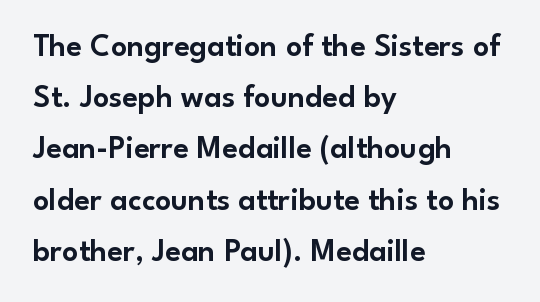
The image shows 32 px sans-serif type, upright; set left-aligned, normal line spacing (1.6x), normal letter spacing, not underlined; low stroke contrast and a small x-height.
